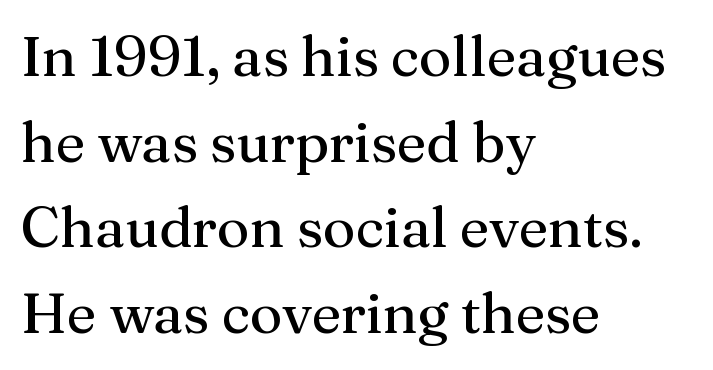
{"serif": "yes", "italic": "no", "width": "normal", "stroke_contrast": "medium", "x_height": "medium", "monospaced": "no", "underline": "no", "align": "left", "line_spacing": "normal", "line_spacing_ratio": 1.53, "letter_spacing": "normal", "letter_spacing_em": 0.0, "glyph_px": 56}
